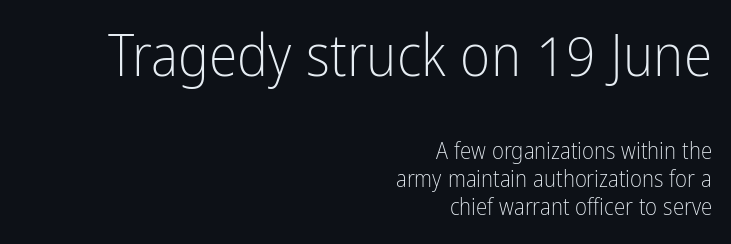
{"serif": "no", "italic": "no", "bold": "no", "weight": "light", "width": "condensed", "stroke_contrast": "low", "x_height": "medium", "monospaced": "no", "underline": "no", "align": "right", "line_spacing_ratio": 1.22, "letter_spacing": "normal", "letter_spacing_em": 0.0, "larger_block": "first", "size_ratio": 2.52, "glyph_px": 58}
